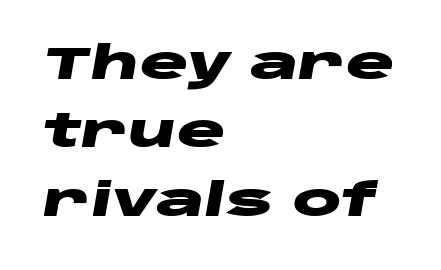
Q: Is the text bold? A: Yes.
Q: Is the text italic (slanted)? A: Yes, it leans right by about 10 degrees.
Q: Is the text underlined? A: No.
Q: How is the paragraph aligned? A: Left-aligned.
Q: Is the spacing between letters normal or unusually wide? A: Normal.
Q: Is the spacing between lines tight, normal or loose? A: Normal.
Q: Width (condensed, normal, or wide)? A: Wide.
Q: Stroke contrast? A: Low.
Q: x-height? A: Large.
Q: Monospaced? A: No.
